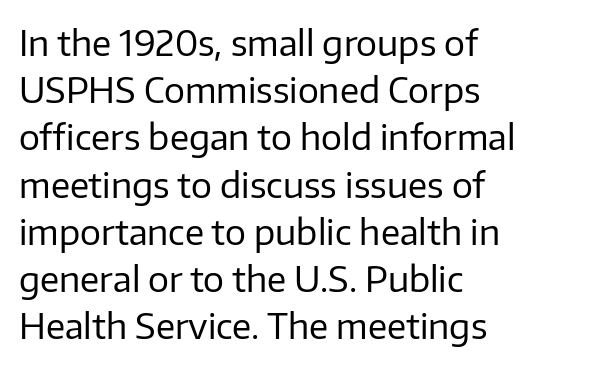
Q: Is the text bold? A: No.
Q: Is the text italic (slanted)? A: No, it is upright.
Q: Is the typeface a serif or a sans-serif typeface? A: Sans-serif.
Q: Is the text underlined? A: No.
Q: How is the paragraph aligned? A: Left-aligned.
Q: Is the spacing between letters normal or unusually wide? A: Normal.
Q: Is the spacing between lines tight, normal or loose? A: Normal.
Q: Width (condensed, normal, or wide)? A: Normal.
Q: Stroke contrast? A: Low.
Q: x-height? A: Medium.
Q: Monospaced? A: No.
